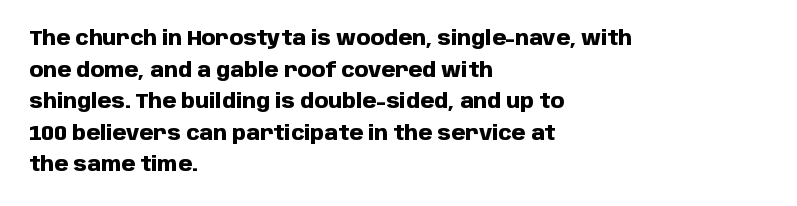
{"italic": "no", "bold": "yes", "underline": "no", "align": "left", "line_spacing": "normal", "line_spacing_ratio": 1.58, "letter_spacing": "normal", "letter_spacing_em": 0.0, "glyph_px": 20}
